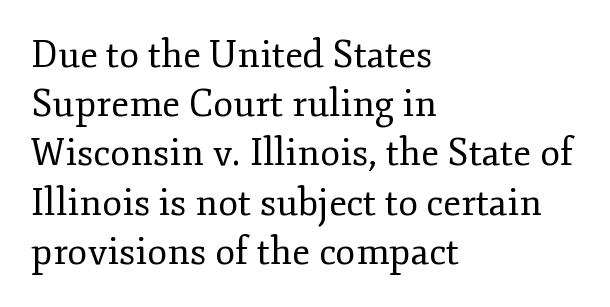
The image shows 37 px regular-weight serif type, upright; set left-aligned, normal line spacing (1.33x), normal letter spacing, not underlined; low stroke contrast and a small x-height.
